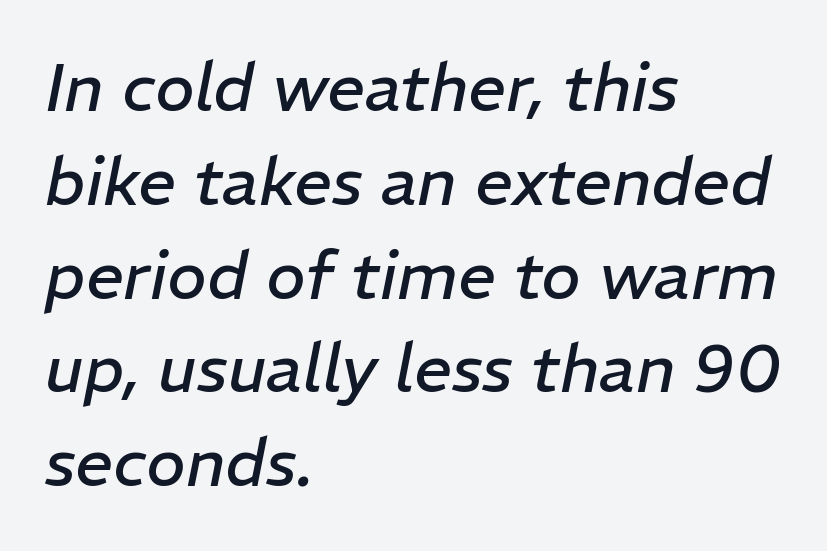
The image shows 67 px regular-weight type, italic (leaning right); set left-aligned, normal line spacing (1.4x), normal letter spacing, not underlined; low stroke contrast and a medium x-height.
